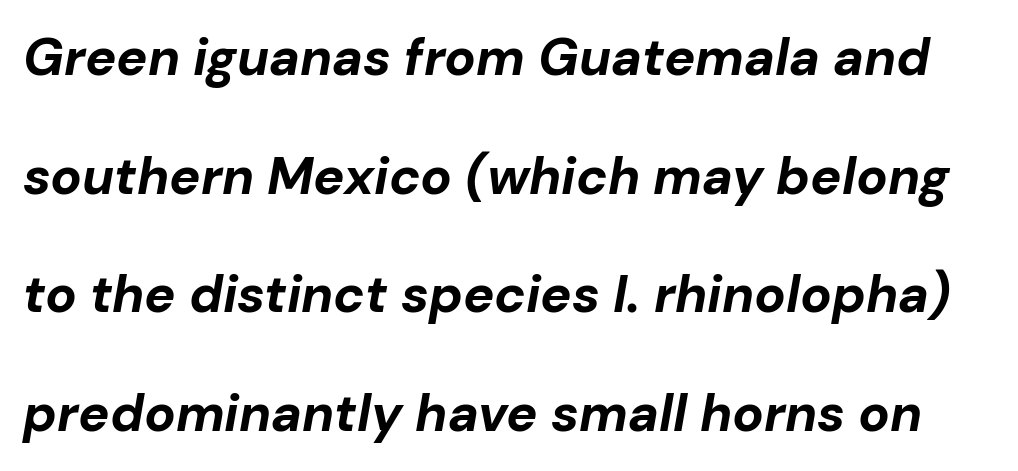
Q: Is the text bold? A: Yes.
Q: Is the text italic (slanted)? A: Yes, it leans right by about 10 degrees.
Q: Is the text underlined? A: No.
Q: Is the spacing between letters normal or unusually wide? A: Normal.
Q: Is the spacing between lines tight, normal or loose? A: Loose.
Q: Width (condensed, normal, or wide)? A: Normal.
Q: Stroke contrast? A: Low.
Q: x-height? A: Medium.
Q: Monospaced? A: No.
